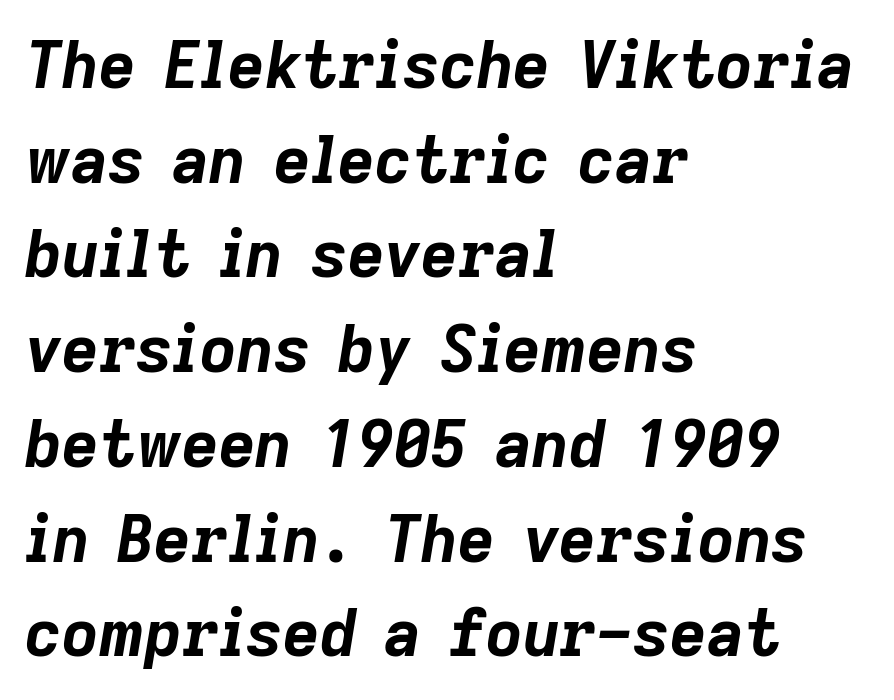
{"italic": "yes", "lean": "right", "slant_degrees": 9, "bold": "yes", "weight": "bold", "width": "normal", "stroke_contrast": "low", "x_height": "medium", "monospaced": "no", "underline": "no", "align": "left", "line_spacing": "normal", "line_spacing_ratio": 1.48, "letter_spacing": "normal", "letter_spacing_em": 0.0, "glyph_px": 64}
